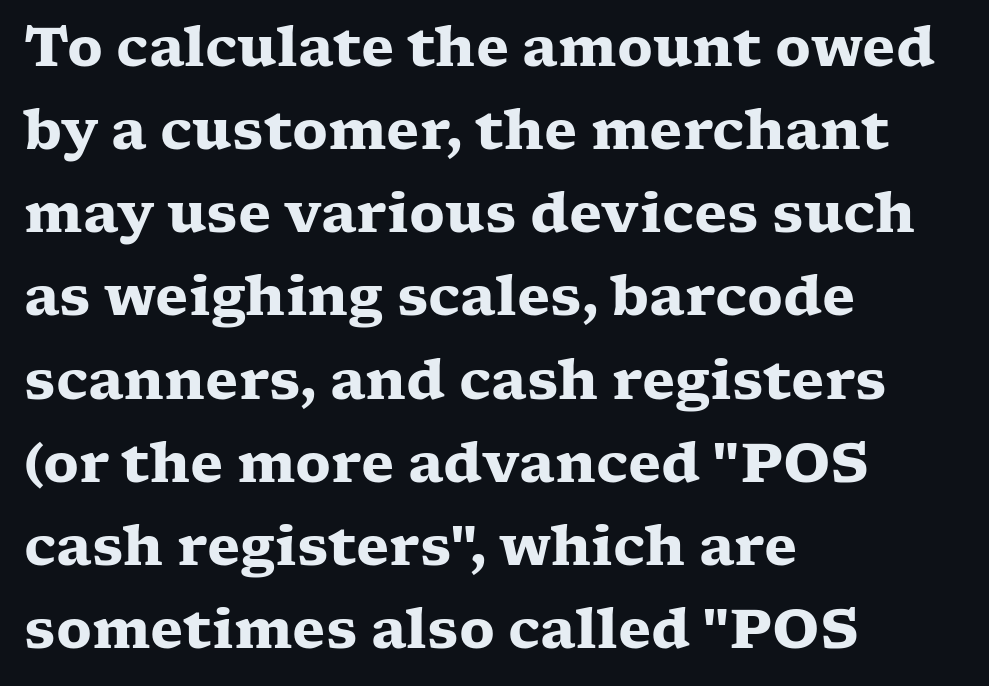
The image shows 54 px heavy, wide serif type, upright; set left-aligned, normal line spacing (1.54x), normal letter spacing, not underlined; low stroke contrast and a medium x-height.
